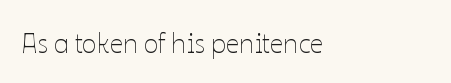
Q: Is the text bold? A: No.
Q: Is the text italic (slanted)? A: No, it is upright.
Q: Is the text underlined? A: No.
Q: How is the paragraph aligned? A: Left-aligned.
Q: Is the spacing between letters normal or unusually wide? A: Normal.
